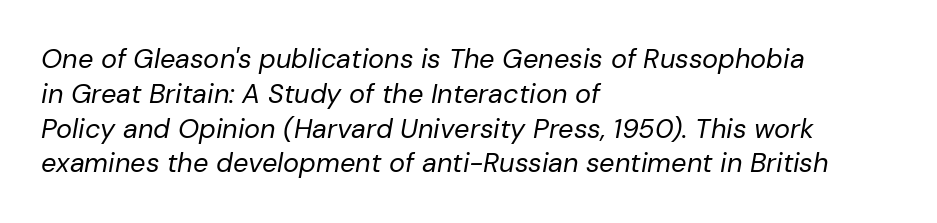
The image shows 27 px text type, italic (leaning right); set left-aligned, normal line spacing (1.29x), normal letter spacing, not underlined.
